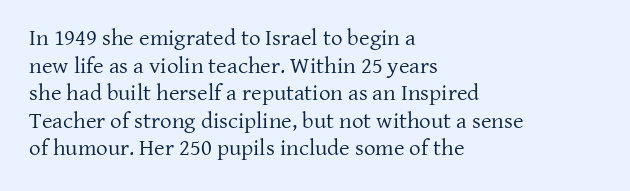
{"italic": "no", "bold": "no", "underline": "no", "align": "left", "line_spacing_ratio": 1.2, "letter_spacing": "normal", "letter_spacing_em": 0.0, "glyph_px": 23}
